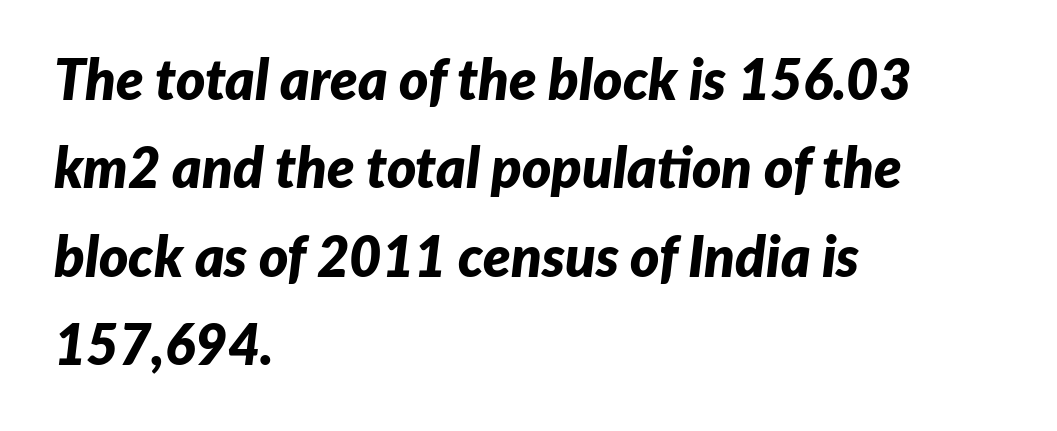
{"italic": "yes", "lean": "right", "slant_degrees": 7, "bold": "yes", "weight": "bold", "width": "normal", "stroke_contrast": "low", "x_height": "medium", "monospaced": "no", "underline": "no", "align": "left", "line_spacing": "normal", "line_spacing_ratio": 1.58, "letter_spacing": "normal", "letter_spacing_em": 0.0, "glyph_px": 56}
